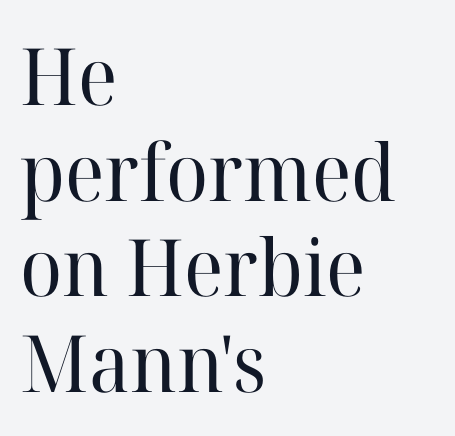
Stroke mass is kept to a normal reading level or below. The horizontal fit of the characters is conventional and even. Check the space under the baseline: it is left empty. Casual observation: everything's shoved over to the left. Each letter keeps its own natural width here, so spacing adapts to shape. The rendering shows small feet on the letterforms — a serif design.
